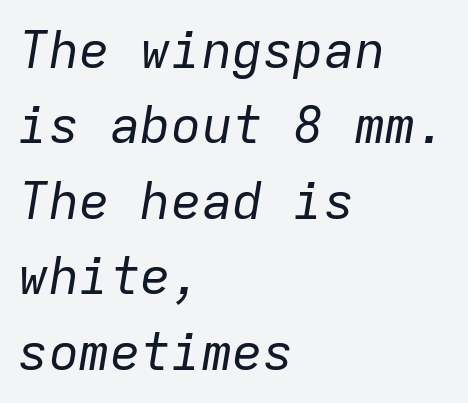
Q: Is the text bold? A: No.
Q: Is the text italic (slanted)? A: Yes, it leans right by about 9 degrees.
Q: Is the text underlined? A: No.
Q: How is the paragraph aligned? A: Left-aligned.
Q: Is the spacing between letters normal or unusually wide? A: Normal.
Q: Is the spacing between lines tight, normal or loose? A: Normal.
Q: Width (condensed, normal, or wide)? A: Normal.
Q: Stroke contrast? A: Low.
Q: x-height? A: Medium.
Q: Monospaced? A: Yes.
